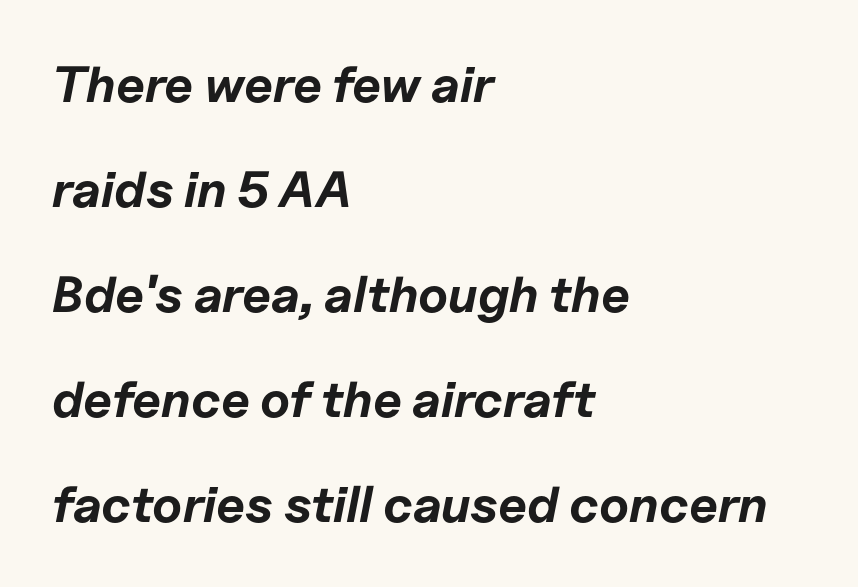
Notice how thick the strokes are: this is what a full bold looks like. Check under the words: just untouched page. A typesetter would call this leading open, well beyond the default. Short and long lines alike share a common starting point at left. If you drew a line through each stem, it would be angled. This rendering leaves character spacing at its baseline value.
